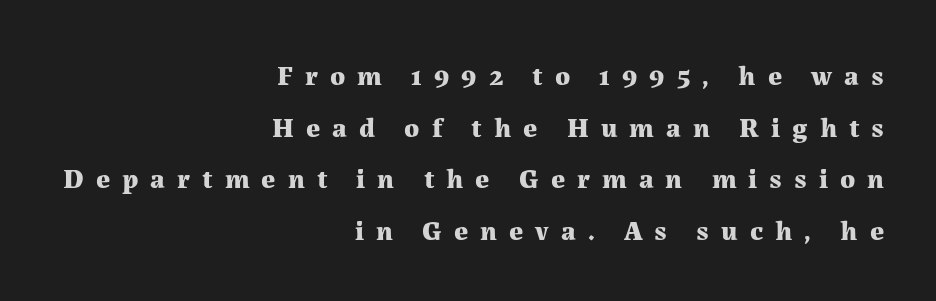
Q: Is the text bold? A: Yes.
Q: Is the text italic (slanted)? A: No, it is upright.
Q: Is the typeface a serif or a sans-serif typeface? A: Serif.
Q: Is the text underlined? A: No.
Q: How is the paragraph aligned? A: Right-aligned.
Q: Is the spacing between letters normal or unusually wide? A: Unusually wide.
Q: Width (condensed, normal, or wide)? A: Normal.
Q: Stroke contrast? A: Medium.
Q: x-height? A: Medium.
Q: Monospaced? A: No.
